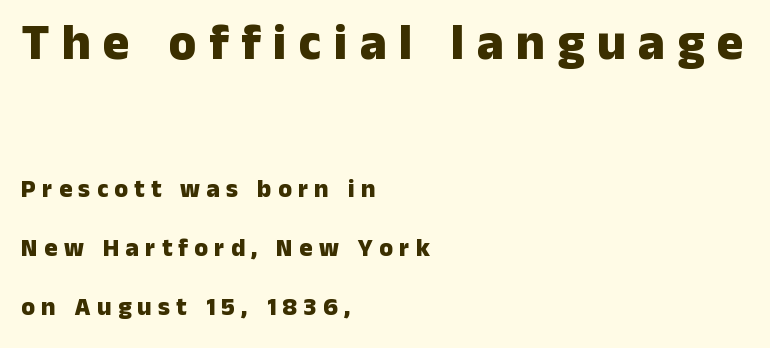
This rendering employs a face without finishing strokes, i.e., a sans-serif. This sample trades compactness for vertical openness between lines. This sample is left-justified, so line endings fall wherever the words run out. Chunky letters — that's bold for sure.
